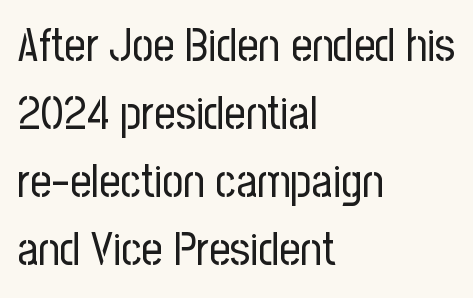
Q: Is the text bold? A: No.
Q: Is the text italic (slanted)? A: No, it is upright.
Q: Is the typeface a serif or a sans-serif typeface? A: Sans-serif.
Q: Is the text underlined? A: No.
Q: How is the paragraph aligned? A: Left-aligned.
Q: Is the spacing between letters normal or unusually wide? A: Normal.
Q: Is the spacing between lines tight, normal or loose? A: Normal.
Q: Width (condensed, normal, or wide)? A: Condensed.
Q: Stroke contrast? A: Low.
Q: x-height? A: Medium.
Q: Monospaced? A: No.
